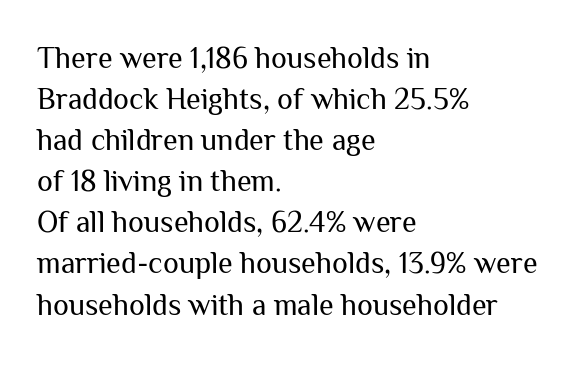
The image shows 30 px regular-weight sans-serif type, upright; set left-aligned, normal line spacing (1.37x), normal letter spacing, not underlined; medium stroke contrast and a medium x-height.
